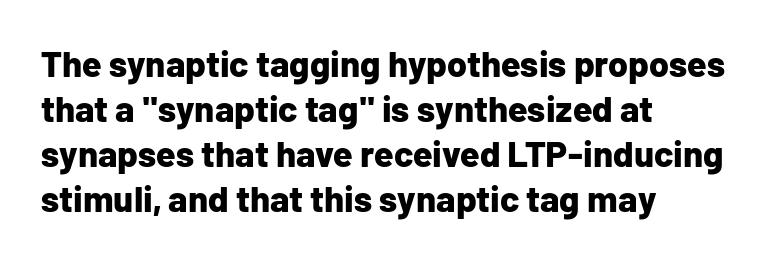
Q: Is the text bold? A: Yes.
Q: Is the text italic (slanted)? A: No, it is upright.
Q: Is the typeface a serif or a sans-serif typeface? A: Sans-serif.
Q: Is the text underlined? A: No.
Q: How is the paragraph aligned? A: Left-aligned.
Q: Is the spacing between letters normal or unusually wide? A: Normal.
Q: Is the spacing between lines tight, normal or loose? A: Normal.
Q: Width (condensed, normal, or wide)? A: Normal.
Q: Stroke contrast? A: Low.
Q: x-height? A: Medium.
Q: Monospaced? A: No.
